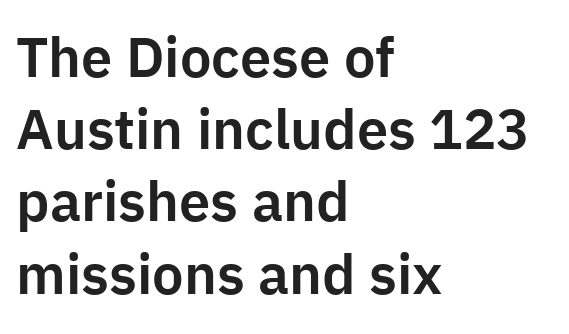
Between one letter and the next there's only the usual sliver of space. Notice how the stems are strictly vertical — no italics here. Is this a sans? Yes — the strokes have no serifs. This block has exactly the height ordinary leading produces.
